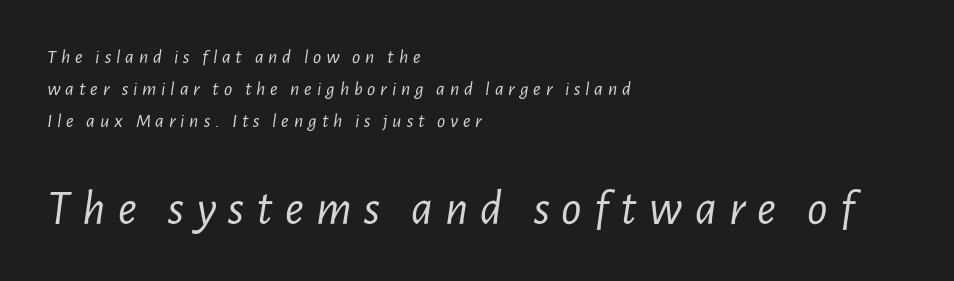
{"italic": "yes", "lean": "right", "slant_degrees": 7, "bold": "no", "weight": "light", "width": "condensed", "stroke_contrast": "low", "x_height": "medium", "monospaced": "no", "underline": "no", "align": "left", "line_spacing": "normal", "line_spacing_ratio": 1.61, "letter_spacing": "wide", "letter_spacing_em": 0.24, "larger_block": "second", "size_ratio": 2.5, "glyph_px": 50}
